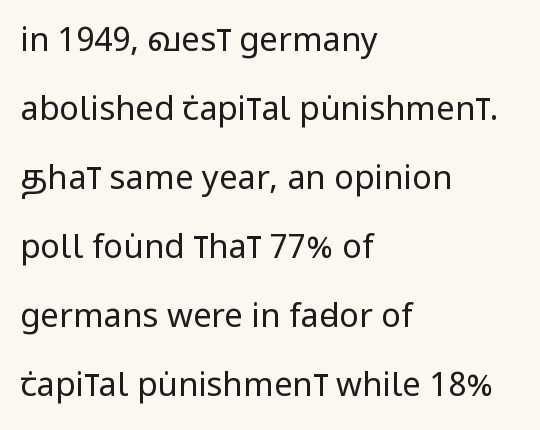
The image shows 33 px regular-weight, condensed sans-serif type, upright; set left-aligned, loose line spacing (2.09x), normal letter spacing, not underlined; low stroke contrast and a large x-height.
